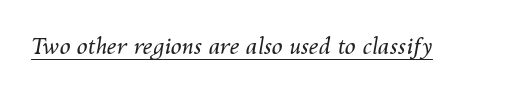
{"italic": "yes", "lean": "right", "slant_degrees": 10, "bold": "no", "underline": "yes", "letter_spacing": "normal", "letter_spacing_em": 0.0, "glyph_px": 22}
